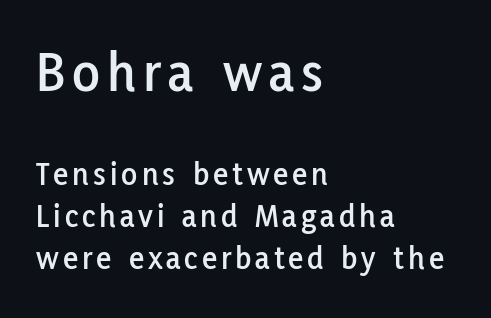
The image shows 57 px sans-serif type, upright; set left-aligned, normal line spacing (1.26x), not underlined; the first (top) block is 1.73x larger; low stroke contrast and a medium x-height.
